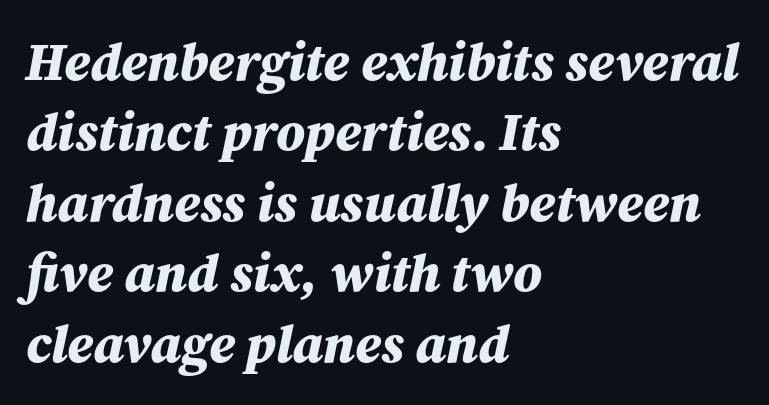
{"italic": "yes", "lean": "right", "slant_degrees": 12, "bold": "yes", "weight": "bold", "width": "normal", "stroke_contrast": "medium", "x_height": "medium", "monospaced": "no", "underline": "no", "align": "left", "line_spacing": "normal", "line_spacing_ratio": 1.33, "letter_spacing": "normal", "letter_spacing_em": 0.0, "glyph_px": 53}
